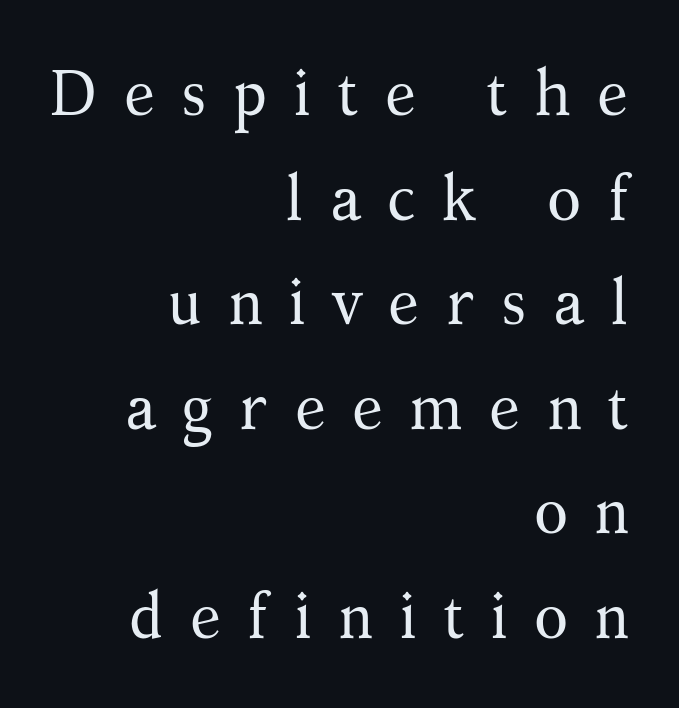
No chunkiness to these letters — they're not bold. Serifs: yes, visible at the terminals of the letterforms. The passage shown is typed in a proportional face where columns would drift. Typeset ragged left — the right edge is the straight one. Nope, not italic — everything's standing straight. Is there much room between lines? A standard amount, neither cramped nor airy.
